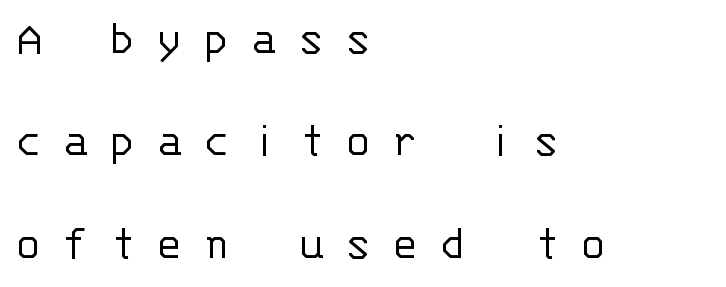
The image shows 50 px light sans-serif type, upright, monospaced; set left-aligned, loose line spacing (2.05x), unusually wide letter spacing (+0.45 em), not underlined; low stroke contrast and a large x-height.
